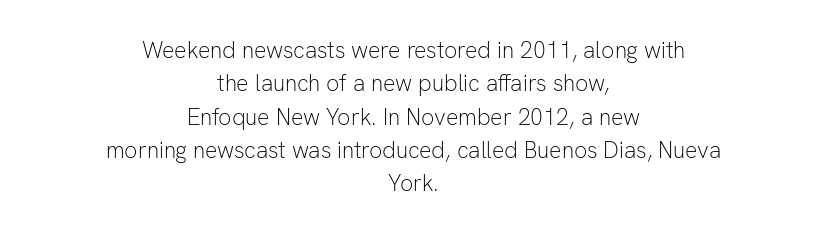
Is there much room between lines? A standard amount, neither cramped nor airy. The area under the type is left untouched. The cut favours lightness, reaching ordinary text weight at its darkest. Designer's note — italics off, roman on.
